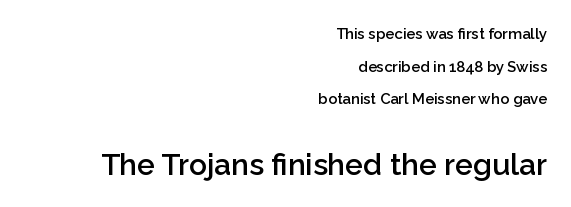
Q: Is the text bold? A: Semi-bold.
Q: Is the text italic (slanted)? A: No, it is upright.
Q: Is the typeface a serif or a sans-serif typeface? A: Sans-serif.
Q: Is the text underlined? A: No.
Q: How is the paragraph aligned? A: Right-aligned.
Q: Is the spacing between letters normal or unusually wide? A: Normal.
Q: Is the spacing between lines tight, normal or loose? A: Loose.
Q: Which block of text is set in a larger size, the first (top) or the second (bottom)? A: The second (bottom) one.
Q: Width (condensed, normal, or wide)? A: Normal.
Q: Stroke contrast? A: Low.
Q: x-height? A: Medium.
Q: Monospaced? A: No.
